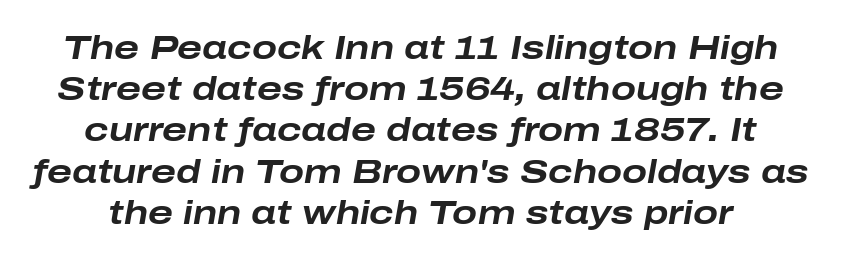
The lettering tilts uniformly, giving the passage an italic look. Caption: bold face, heavy strokes. The strip under each line holds only bare page. The leading is moderate, giving the passage an even texture. Do the characters align in a grid? No, the font is proportional. The rendering keeps characters at their native spacing.
